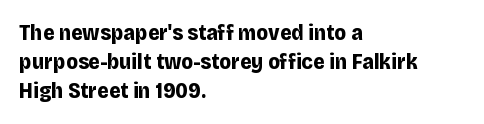
The image shows 22 px bold type, upright; set left-aligned, normal line spacing (1.32x), normal letter spacing, not underlined.
